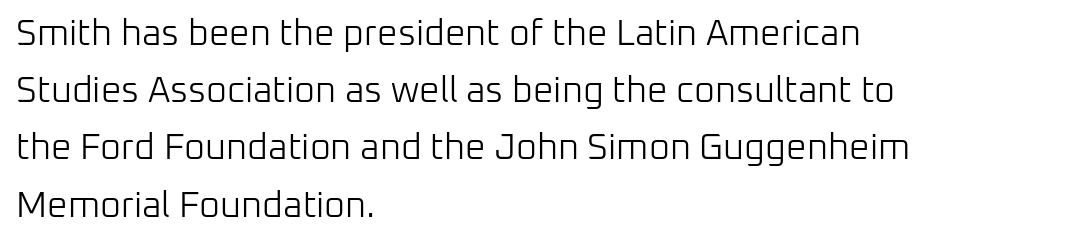
The image shows 36 px light sans-serif type, upright; set left-aligned, normal line spacing (1.59x), normal letter spacing, not underlined; low stroke contrast and a medium x-height.
